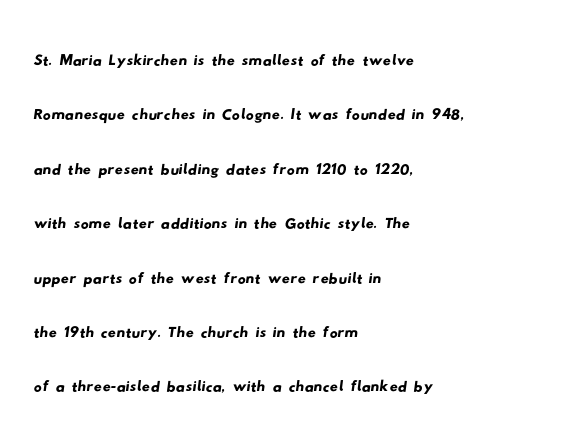
Q: Is the typeface a serif or a sans-serif typeface? A: Sans-serif.
Q: Is the text underlined? A: No.
Q: How is the paragraph aligned? A: Left-aligned.
Q: Is the spacing between letters normal or unusually wide? A: Normal.
Q: Is the spacing between lines tight, normal or loose? A: Normal.
Q: Width (condensed, normal, or wide)? A: Wide.
Q: Stroke contrast? A: Low.
Q: x-height? A: Small.
Q: Monospaced? A: No.
